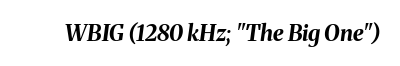
Q: Is the text bold? A: Yes.
Q: Is the text italic (slanted)? A: Yes, it leans right by about 8 degrees.
Q: Is the text underlined? A: No.
Q: Is the spacing between letters normal or unusually wide? A: Normal.
